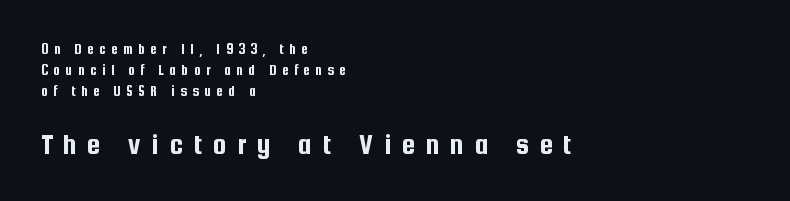
{"serif": "no", "italic": "no", "width": "condensed", "stroke_contrast": "low", "x_height": "medium", "monospaced": "no", "underline": "no", "align": "left", "line_spacing": "normal", "line_spacing_ratio": 1.39, "letter_spacing": "wide", "letter_spacing_em": 0.36, "larger_block": "second", "size_ratio": 2.0, "glyph_px": 30}
